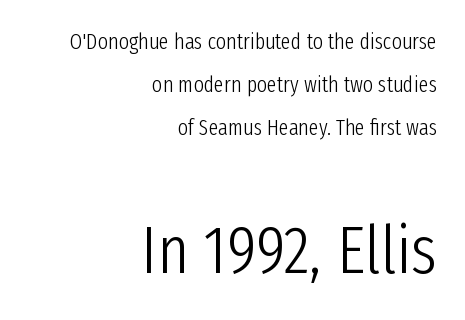
{"serif": "no", "italic": "no", "bold": "no", "weight": "light", "width": "condensed", "stroke_contrast": "low", "x_height": "medium", "monospaced": "no", "underline": "no", "align": "right", "line_spacing": "loose", "line_spacing_ratio": 1.95, "letter_spacing": "normal", "letter_spacing_em": 0.0, "larger_block": "second", "size_ratio": 3.05, "glyph_px": 67}
